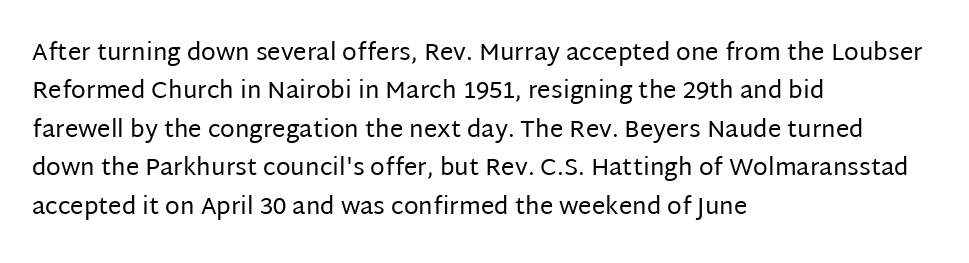
Plain, unruled lines of type. No heavy texture on the line: the type isn't bold. Look at the tracking — it's just the regular setting, nothing added. The axis of the letterforms is exactly vertical. The rows are spaced the way most documents space them.
